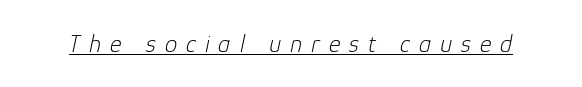
{"italic": "yes", "lean": "right", "slant_degrees": 12, "bold": "no", "underline": "yes", "letter_spacing": "wide", "letter_spacing_em": 0.36, "glyph_px": 25}
